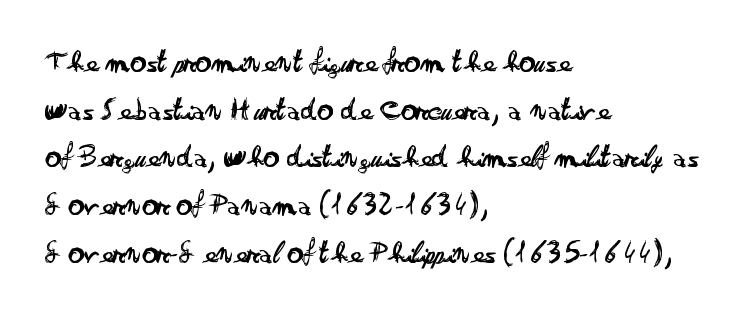
Weight: not bold — regular or lighter. Observe the absence of serifs on each vertical stroke in this sample. The letters stand straight up with perfectly vertical stems. Nobody drew a line under any word here.
